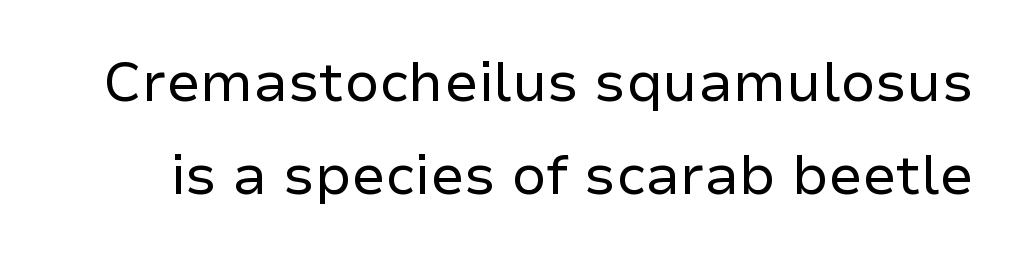
The image shows 55 px regular-weight sans-serif type, upright; set normal line spacing (1.7x), normal letter spacing, not underlined; low stroke contrast and a medium x-height.
